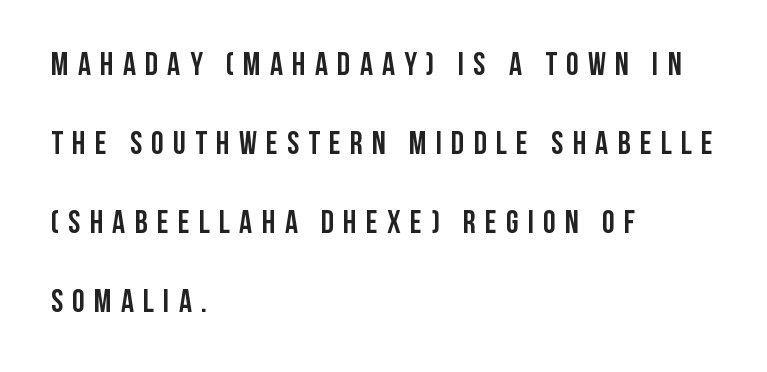
{"serif": "no", "italic": "no", "bold": "yes", "weight": "semibold", "width": "condensed", "stroke_contrast": "low", "x_height": "large", "monospaced": "no", "underline": "no", "align": "left", "line_spacing": "loose", "line_spacing_ratio": 2.47, "letter_spacing": "wide", "letter_spacing_em": 0.29, "glyph_px": 32}
